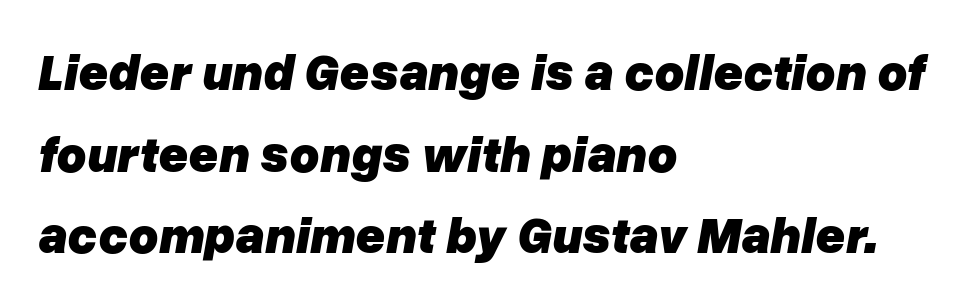
The image shows 51 px heavy type, italic (leaning right); set left-aligned, normal line spacing (1.6x), normal letter spacing, not underlined; low stroke contrast and a medium x-height.
